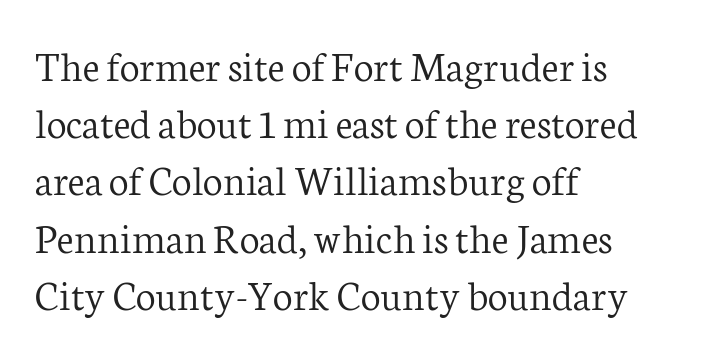
Each new line begins a customary step beneath the previous one. Line beginnings align vertically; line endings do not. The face used here is proportionally spaced, like ordinary book or web type. Heaviness? Minimal to ordinary, like unemphasized prose. Just letters on the line, the space beneath them empty. Tracking value appears to be zero — textbook default spacing.
